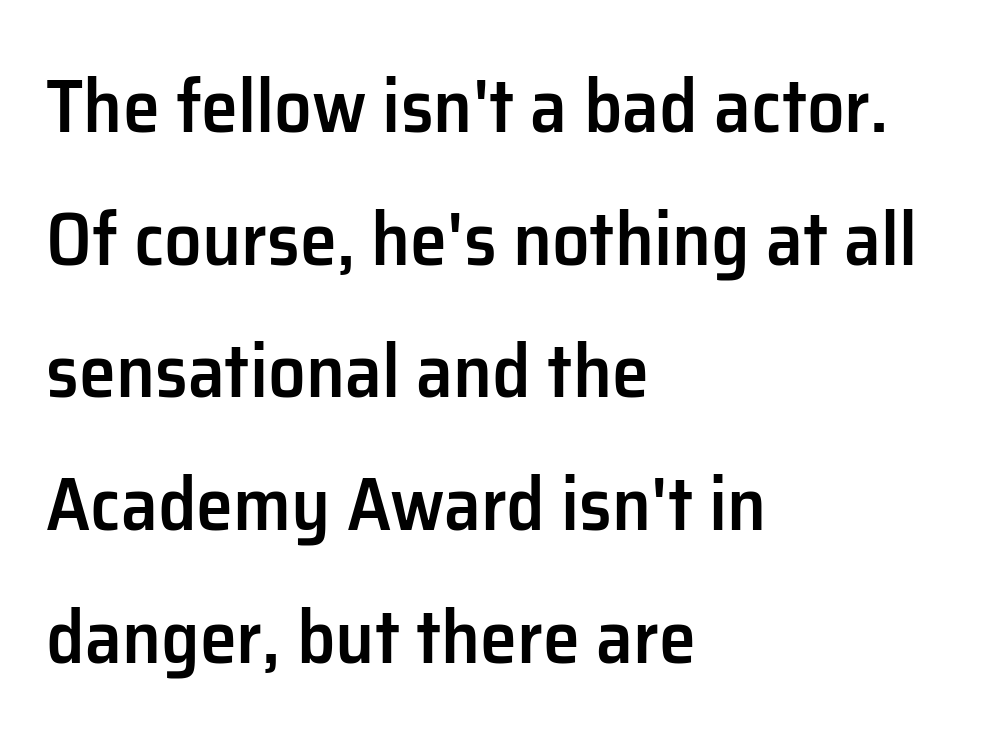
The image shows 75 px semibold sans-serif type, upright; set left-aligned, line spacing 1.77x, normal letter spacing, not underlined; low stroke contrast and a medium x-height.
